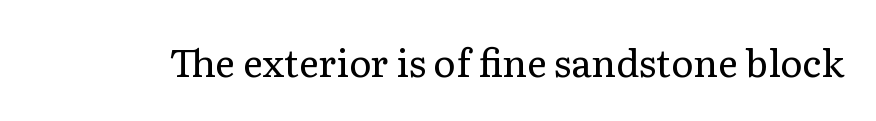
Q: Is the text bold? A: No.
Q: Is the text italic (slanted)? A: No, it is upright.
Q: Is the typeface a serif or a sans-serif typeface? A: Serif.
Q: Is the text underlined? A: No.
Q: Is the spacing between letters normal or unusually wide? A: Normal.
Q: Width (condensed, normal, or wide)? A: Normal.
Q: Stroke contrast? A: Low.
Q: x-height? A: Medium.
Q: Monospaced? A: No.
